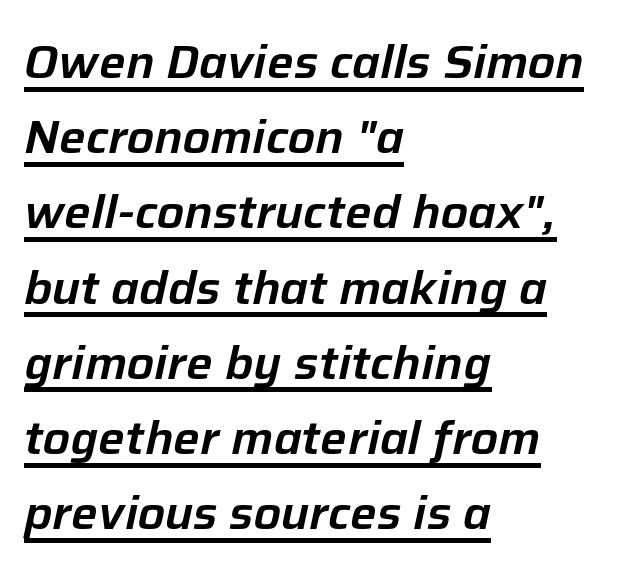
Q: Is the text italic (slanted)? A: Yes, it leans right by about 12 degrees.
Q: Is the text underlined? A: Yes.
Q: How is the paragraph aligned? A: Left-aligned.
Q: Is the spacing between letters normal or unusually wide? A: Normal.
Q: Is the spacing between lines tight, normal or loose? A: Normal.
Q: Width (condensed, normal, or wide)? A: Normal.
Q: Stroke contrast? A: Low.
Q: x-height? A: Medium.
Q: Monospaced? A: No.
